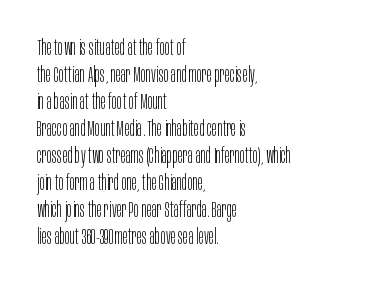
Q: Is the text bold? A: No.
Q: Is the text italic (slanted)? A: No, it is upright.
Q: Is the text underlined? A: No.
Q: How is the paragraph aligned? A: Left-aligned.
Q: Is the spacing between letters normal or unusually wide? A: Normal.
